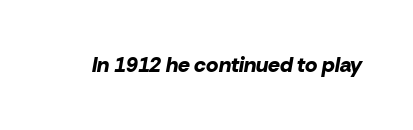
The image shows 21 px bold type, italic (leaning right); set normal letter spacing, not underlined.
